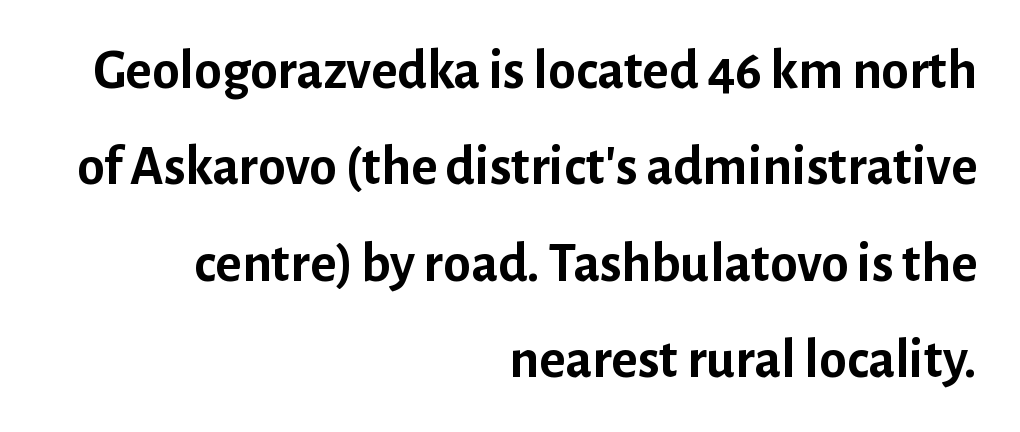
Q: Is the text bold? A: Yes.
Q: Is the text italic (slanted)? A: No, it is upright.
Q: Is the typeface a serif or a sans-serif typeface? A: Sans-serif.
Q: Is the text underlined? A: No.
Q: How is the paragraph aligned? A: Right-aligned.
Q: Is the spacing between letters normal or unusually wide? A: Normal.
Q: Width (condensed, normal, or wide)? A: Normal.
Q: Stroke contrast? A: Low.
Q: x-height? A: Medium.
Q: Monospaced? A: No.
